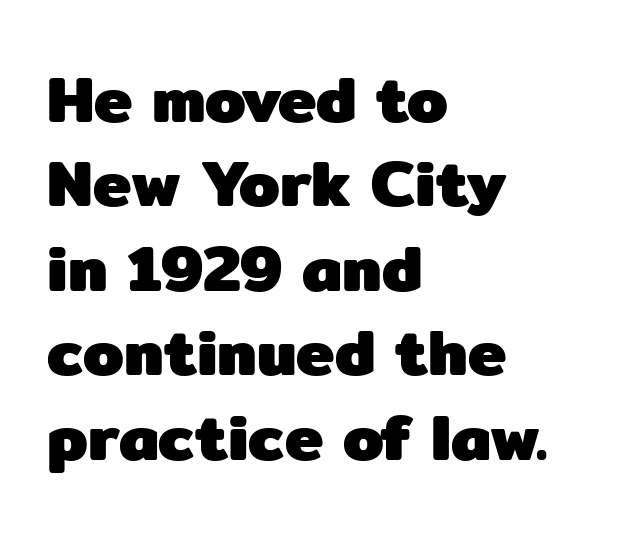
What stands out about the letter spacing? Nothing — it is the standard amount. The passage shown is not underscored anywhere. The font is running at its bold setting. Spacing verdict: proportional, widths tailored to each character.
